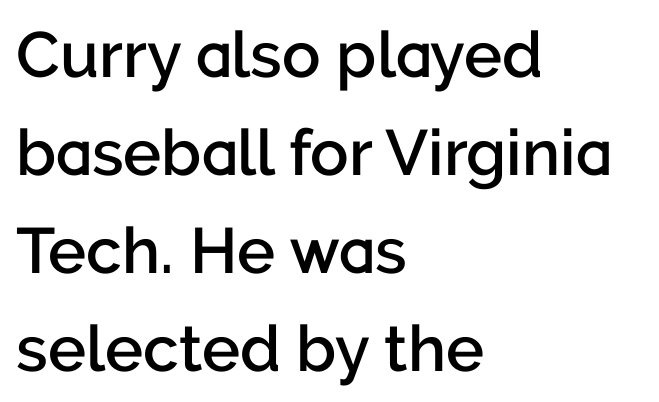
The image shows 64 px semibold sans-serif type, upright; set left-aligned, normal line spacing (1.53x), normal letter spacing, not underlined; low stroke contrast and a medium x-height.
